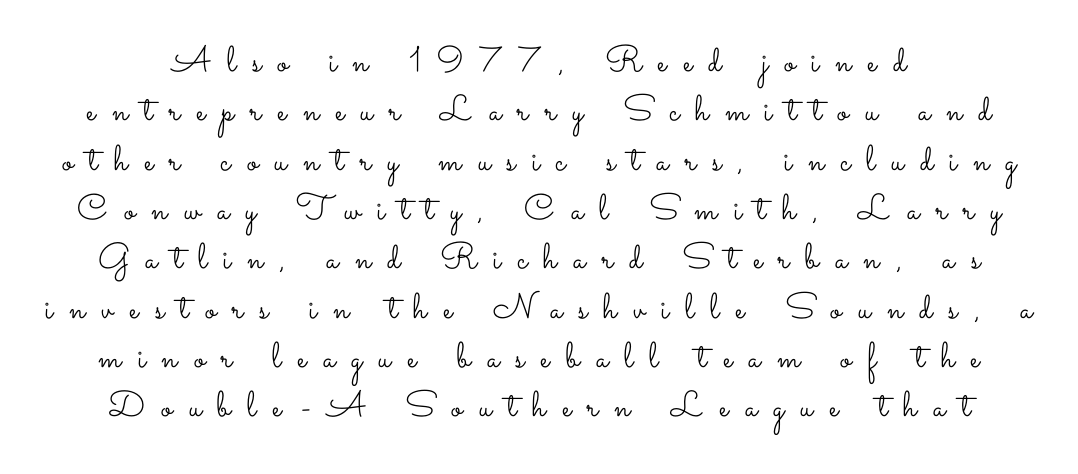
Is this a fixed-width face? No — the glyphs have proportional, varying widths. These lines have a slow, spaced-out rhythm from letter to letter. Vertically, the passage feels balanced, rows spaced as you'd expect. Has an underline been added? It has not.
